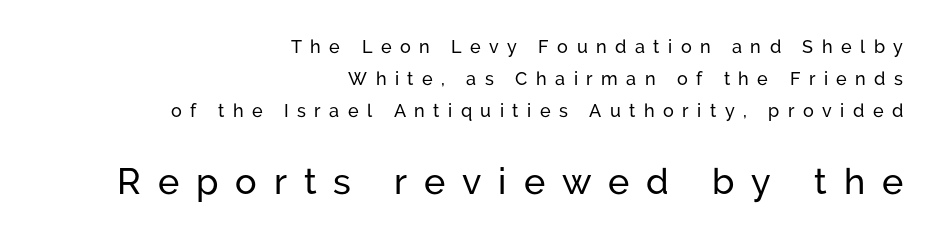
Q: Is the text italic (slanted)? A: No, it is upright.
Q: Is the typeface a serif or a sans-serif typeface? A: Sans-serif.
Q: Is the text underlined? A: No.
Q: How is the paragraph aligned? A: Right-aligned.
Q: Is the spacing between letters normal or unusually wide? A: Unusually wide.
Q: Which block of text is set in a larger size, the first (top) or the second (bottom)? A: The second (bottom) one.
Q: Width (condensed, normal, or wide)? A: Normal.
Q: Stroke contrast? A: Low.
Q: x-height? A: Medium.
Q: Monospaced? A: No.
